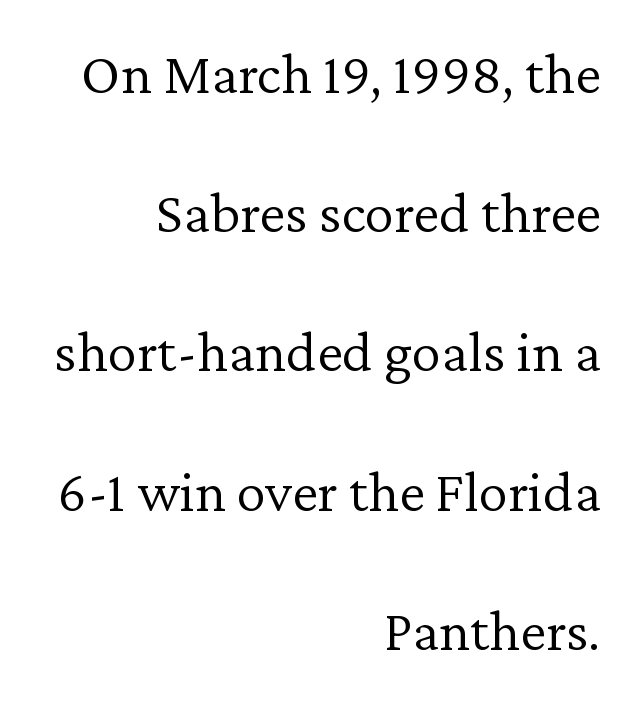
The image shows 59 px light serif type, upright; set right-aligned, loose line spacing (2.36x), normal letter spacing, not underlined; low stroke contrast and a medium x-height.
